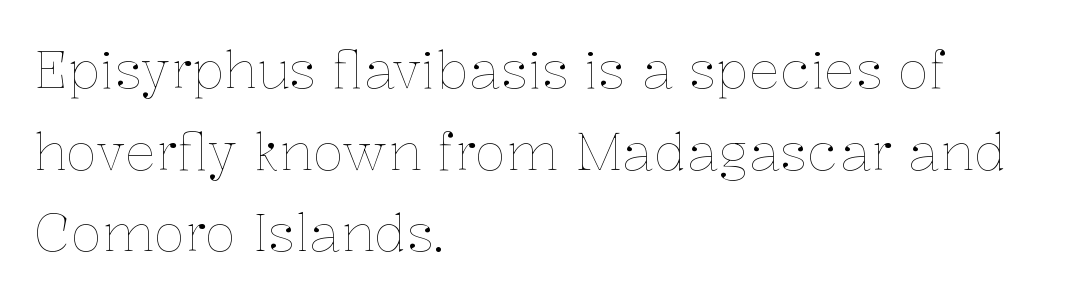
The weight tops out at a normal text grade. The line-height multiplier appears to be the usual default. Looks like regular typesetting: each glyph gets only the width it needs. Here the glyphs are tracked normally, forming tight word shapes.
